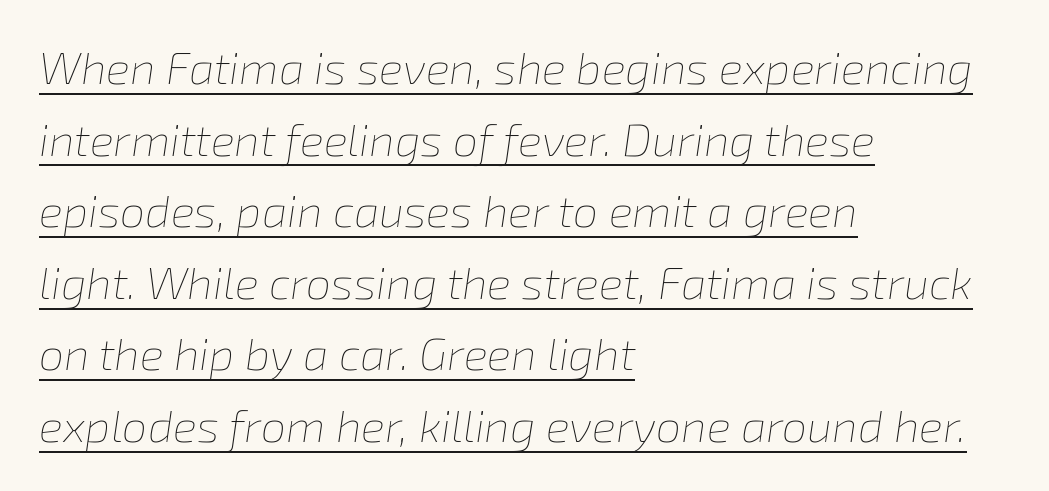
{"italic": "yes", "lean": "right", "slant_degrees": 8, "bold": "no", "weight": "thin", "width": "normal", "stroke_contrast": "low", "x_height": "medium", "monospaced": "no", "underline": "yes", "align": "left", "line_spacing": "normal", "line_spacing_ratio": 1.59, "letter_spacing": "normal", "letter_spacing_em": 0.0, "glyph_px": 45}
